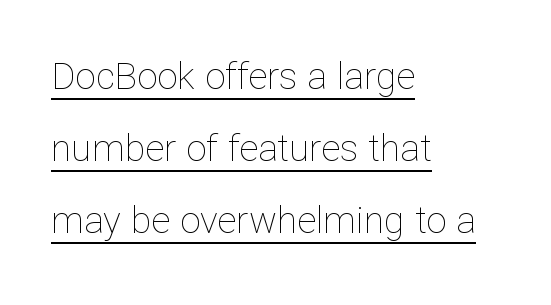
Is there any slant? The stems are plumb. This is not heavy type; no bold has been used. The leading is generous, giving the passage an open texture. Do the characters align in a grid? No, the font is proportional.
